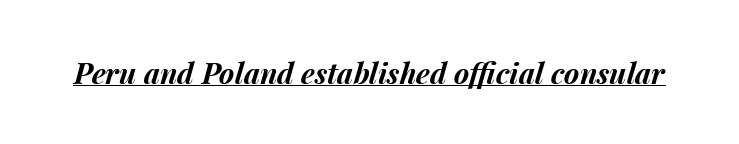
{"italic": "yes", "lean": "right", "slant_degrees": 15, "bold": "yes", "weight": "bold", "width": "normal", "stroke_contrast": "medium", "x_height": "medium", "monospaced": "no", "underline": "yes", "letter_spacing": "normal", "letter_spacing_em": 0.0, "glyph_px": 29}
